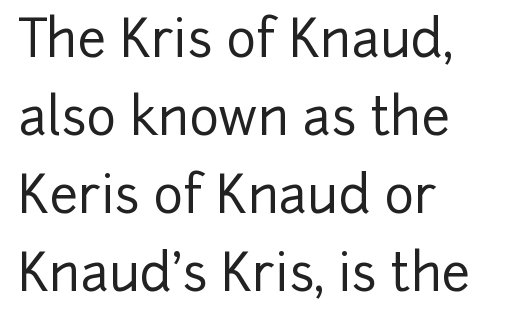
The image shows 51 px sans-serif type, upright; set left-aligned, normal line spacing (1.53x), normal letter spacing, not underlined; low stroke contrast and a medium x-height.
